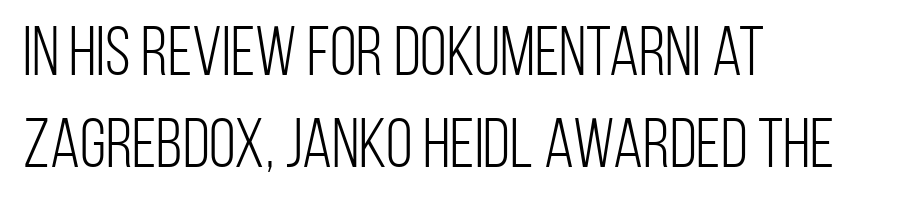
The image shows 69 px light, condensed sans-serif type, upright; set left-aligned, normal line spacing (1.33x), normal letter spacing, not underlined; low stroke contrast and a large x-height.
